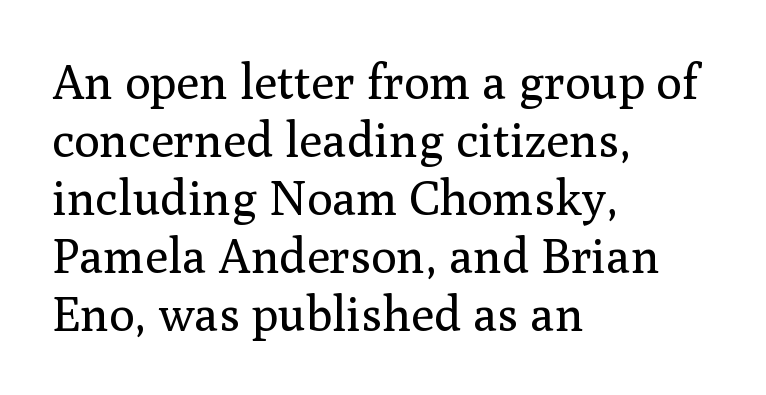
{"serif": "yes", "italic": "no", "bold": "no", "weight": "regular", "width": "normal", "stroke_contrast": "medium", "x_height": "medium", "monospaced": "no", "underline": "no", "align": "left", "line_spacing_ratio": 1.21, "letter_spacing": "normal", "letter_spacing_em": 0.0, "glyph_px": 48}
